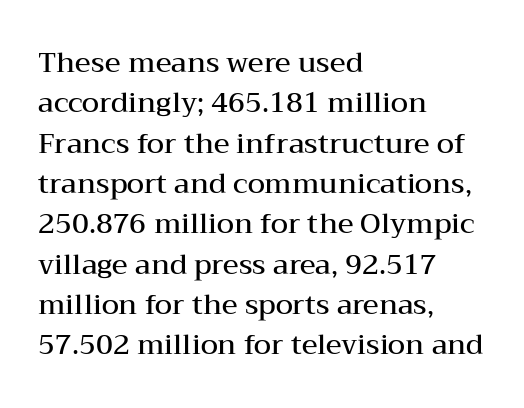
Successive baselines arrive at the customary interval. Do the letters lean? They stand straight. Caption: multi-line text, flush left, ragged right. Spacing verdict: proportional, widths tailored to each character. The face used here is seriffed, in the tradition of book romans. These words are printed semibold, heavier than regular yet not bold.
